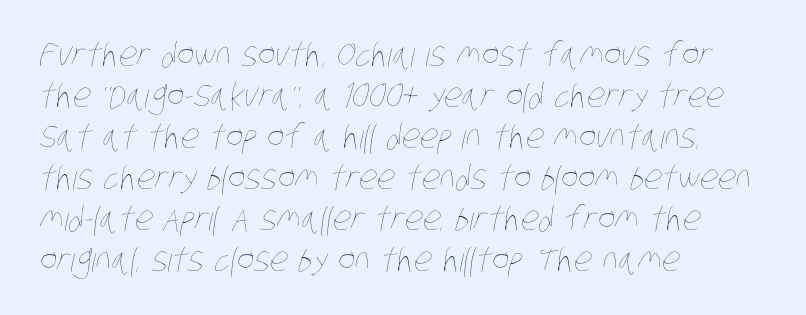
How are the letters spaced? Ordinarily, with no added tracking. Weight class: somewhere from thin through regular. Spacing verdict: proportional, widths tailored to each character. Visually the block forms a straight wall on the left and a jagged coastline on the right. Glance below the letters and you will spot only blank space.
